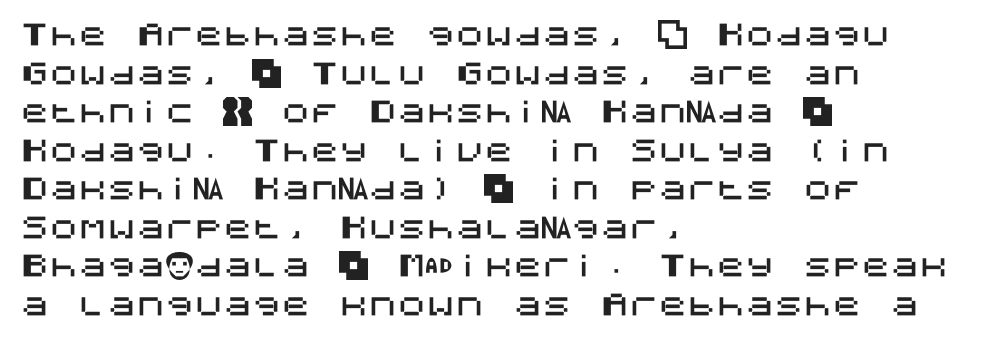
{"serif": "no", "italic": "no", "width": "normal", "stroke_contrast": "medium", "x_height": "large", "underline": "no", "align": "left", "line_spacing": "normal", "line_spacing_ratio": 1.33, "letter_spacing": "normal", "letter_spacing_em": 0.0, "glyph_px": 29}
